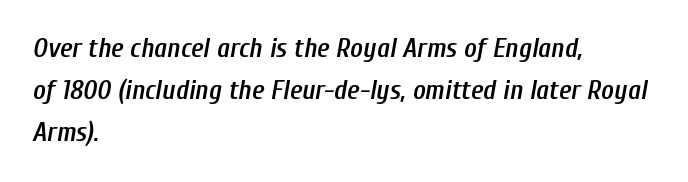
{"italic": "yes", "lean": "right", "slant_degrees": 10, "bold": "semi", "underline": "no", "align": "left", "line_spacing": "normal", "line_spacing_ratio": 1.56, "letter_spacing": "normal", "letter_spacing_em": 0.0, "glyph_px": 27}
